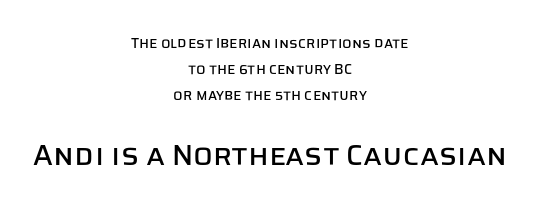
The image shows 29 px sans-serif type, upright; set centered, line spacing 1.84x, normal letter spacing, not underlined; the second (bottom) block is 2.07x larger; low stroke contrast and a large x-height.
